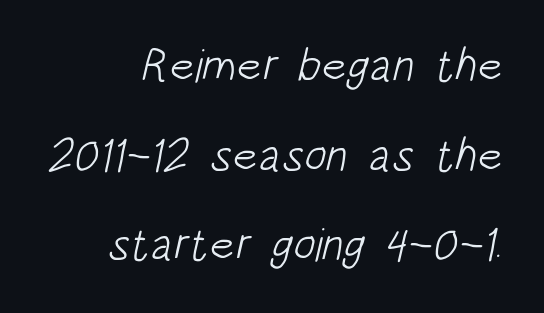
{"serif": "no", "bold": "no", "weight": "light", "width": "condensed", "stroke_contrast": "low", "x_height": "large", "monospaced": "no", "underline": "no", "align": "right", "line_spacing": "loose", "line_spacing_ratio": 1.95, "letter_spacing": "normal", "letter_spacing_em": 0.0, "glyph_px": 46}
